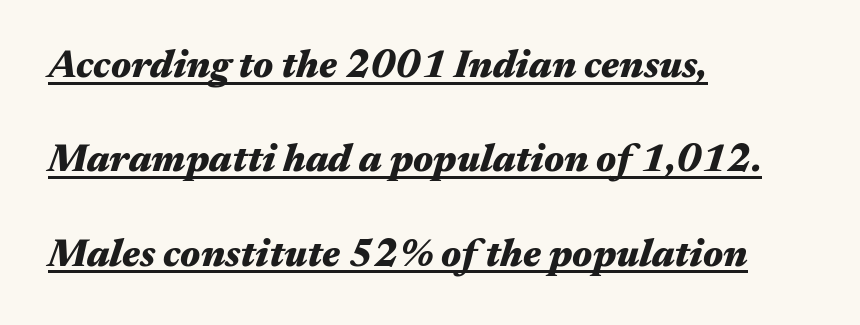
The image shows 39 px heavy, wide type, italic (leaning right); set left-aligned, loose line spacing (2.42x), normal letter spacing, underlined; medium stroke contrast and a medium x-height.
